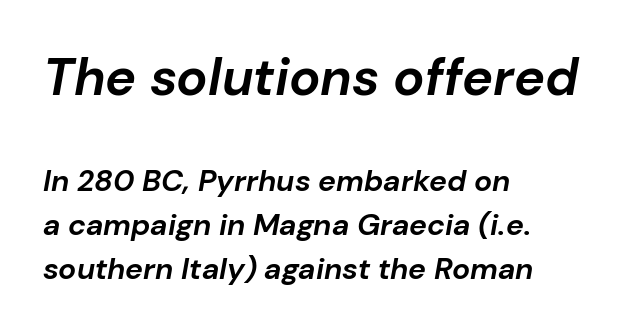
Q: Is the text bold? A: Yes.
Q: Is the text italic (slanted)? A: Yes, it leans right by about 10 degrees.
Q: Is the text underlined? A: No.
Q: How is the paragraph aligned? A: Left-aligned.
Q: Is the spacing between letters normal or unusually wide? A: Normal.
Q: Is the spacing between lines tight, normal or loose? A: Normal.
Q: Which block of text is set in a larger size, the first (top) or the second (bottom)? A: The first (top) one.
Q: Width (condensed, normal, or wide)? A: Normal.
Q: Stroke contrast? A: Low.
Q: x-height? A: Medium.
Q: Monospaced? A: No.
